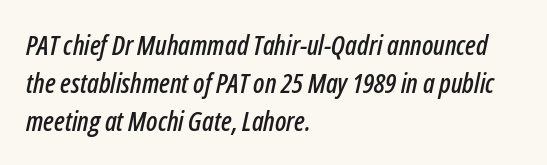
Q: Is the text italic (slanted)? A: Yes, it leans right by about 12 degrees.
Q: Is the text underlined? A: No.
Q: How is the paragraph aligned? A: Left-aligned.
Q: Is the spacing between letters normal or unusually wide? A: Normal.
Q: Is the spacing between lines tight, normal or loose? A: Normal.
